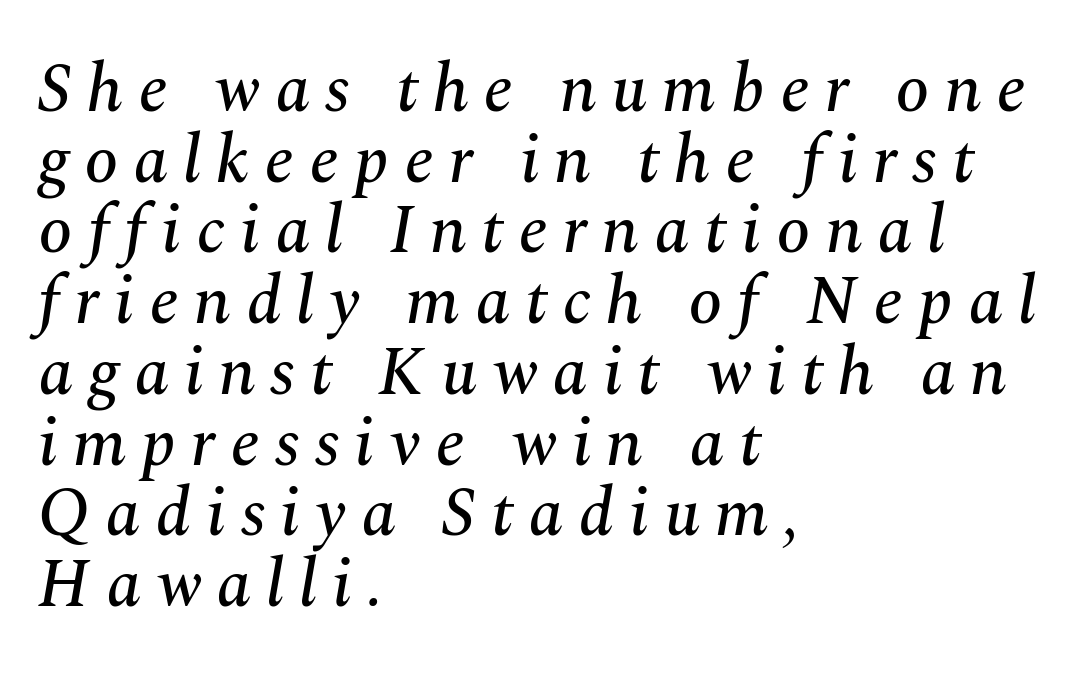
The image shows 68 px serif type, italic (leaning right); set left-aligned, tight line spacing (1.04x), unusually wide letter spacing (+0.22 em), not underlined; medium stroke contrast and a medium x-height.
